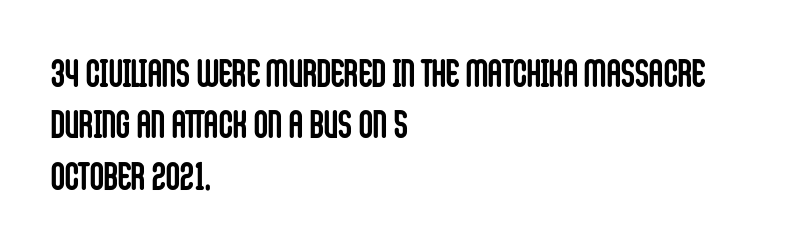
{"serif": "no", "italic": "no", "bold": "yes", "weight": "semibold", "width": "condensed", "stroke_contrast": "low", "x_height": "large", "monospaced": "no", "underline": "no", "align": "left", "line_spacing": "normal", "line_spacing_ratio": 1.32, "letter_spacing": "normal", "letter_spacing_em": 0.0, "glyph_px": 39}
